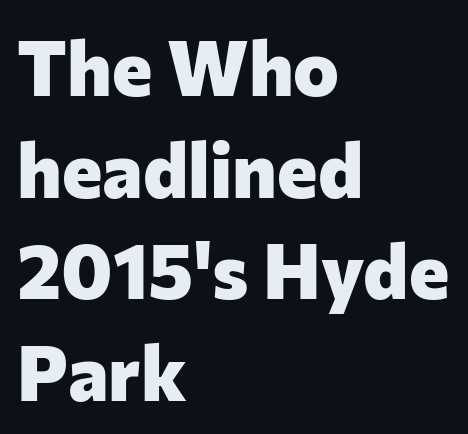
{"serif": "no", "italic": "no", "bold": "yes", "weight": "heavy", "width": "normal", "stroke_contrast": "low", "x_height": "medium", "monospaced": "no", "underline": "no", "align": "left", "line_spacing": "normal", "line_spacing_ratio": 1.32, "letter_spacing": "normal", "letter_spacing_em": 0.0, "glyph_px": 77}
